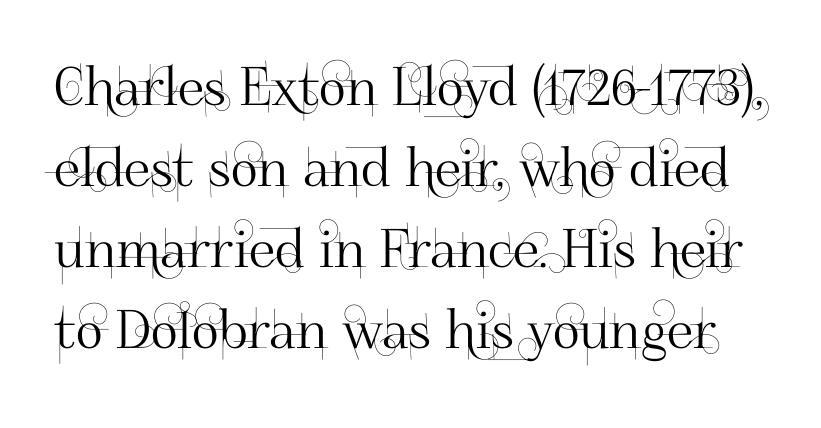
{"serif": "no", "italic": "no", "width": "normal", "stroke_contrast": "high", "x_height": "small", "monospaced": "no", "underline": "no", "line_spacing": "normal", "line_spacing_ratio": 1.53, "letter_spacing": "normal", "letter_spacing_em": 0.0, "glyph_px": 53}
